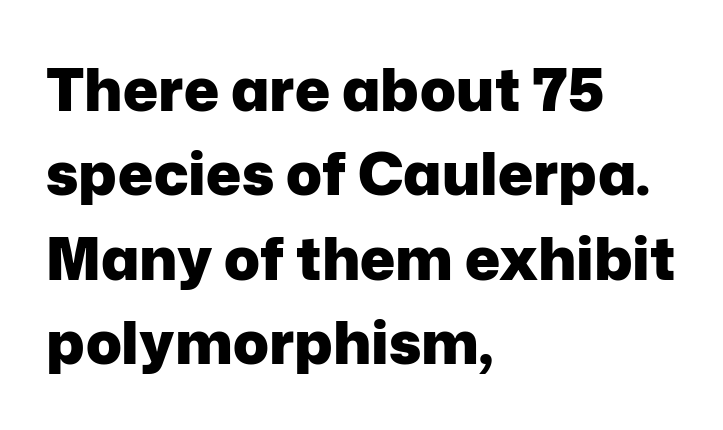
Q: Is the text bold? A: Yes.
Q: Is the text italic (slanted)? A: No, it is upright.
Q: Is the typeface a serif or a sans-serif typeface? A: Sans-serif.
Q: Is the text underlined? A: No.
Q: How is the paragraph aligned? A: Left-aligned.
Q: Is the spacing between letters normal or unusually wide? A: Normal.
Q: Is the spacing between lines tight, normal or loose? A: Normal.
Q: Width (condensed, normal, or wide)? A: Normal.
Q: Stroke contrast? A: Low.
Q: x-height? A: Medium.
Q: Monospaced? A: No.
